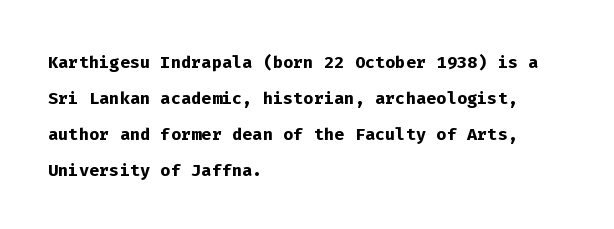
The image shows 24 px bold type, upright; set left-aligned, normal line spacing (1.5x), normal letter spacing, not underlined.
